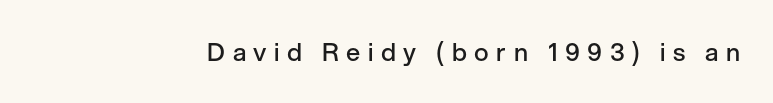
The specimen reads as upright at a glance. Words float on clear page, feet unadorned. What stands out about the letter spacing? Its width — letters are far apart. How heavy is the stroke? Medium-heavy — a semibold, shy of bold.
